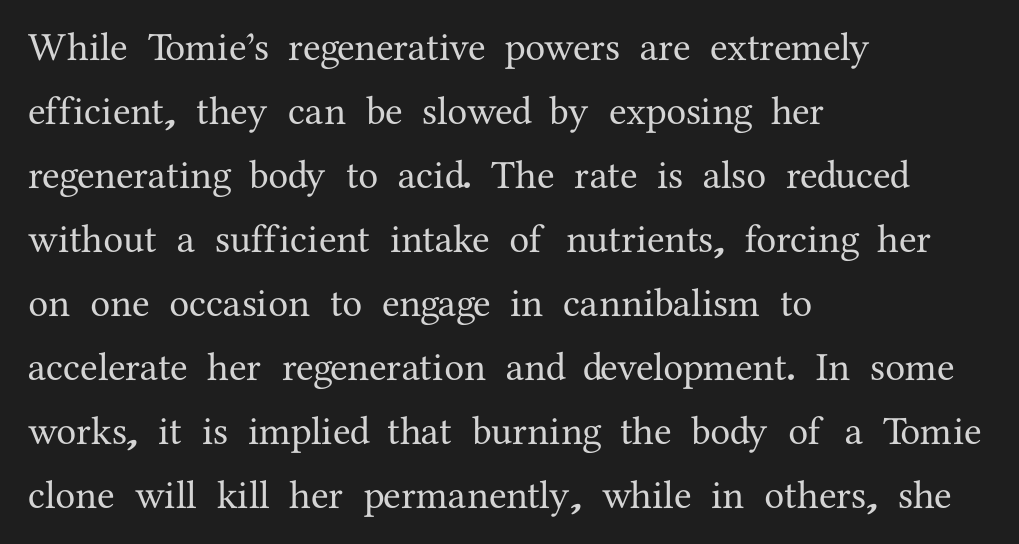
Q: Is the text italic (slanted)? A: No, it is upright.
Q: Is the typeface a serif or a sans-serif typeface? A: Serif.
Q: Is the text underlined? A: No.
Q: How is the paragraph aligned? A: Left-aligned.
Q: Is the spacing between letters normal or unusually wide? A: Normal.
Q: Is the spacing between lines tight, normal or loose? A: Normal.
Q: Width (condensed, normal, or wide)? A: Normal.
Q: Stroke contrast? A: Medium.
Q: x-height? A: Medium.
Q: Monospaced? A: No.
